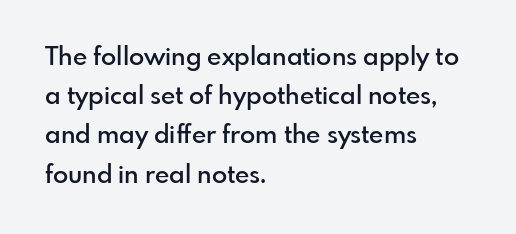
The image shows 25 px text type, upright; set left-aligned, normal line spacing (1.57x), normal letter spacing, not underlined.
